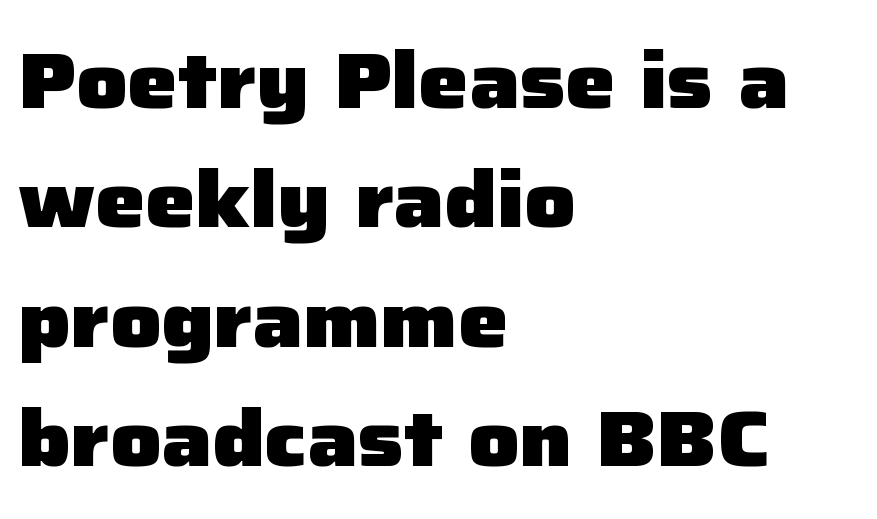
Q: Is the text bold? A: Yes.
Q: Is the text italic (slanted)? A: No, it is upright.
Q: Is the typeface a serif or a sans-serif typeface? A: Sans-serif.
Q: Is the text underlined? A: No.
Q: How is the paragraph aligned? A: Left-aligned.
Q: Is the spacing between letters normal or unusually wide? A: Normal.
Q: Is the spacing between lines tight, normal or loose? A: Normal.
Q: Width (condensed, normal, or wide)? A: Normal.
Q: Stroke contrast? A: Low.
Q: x-height? A: Medium.
Q: Monospaced? A: No.
